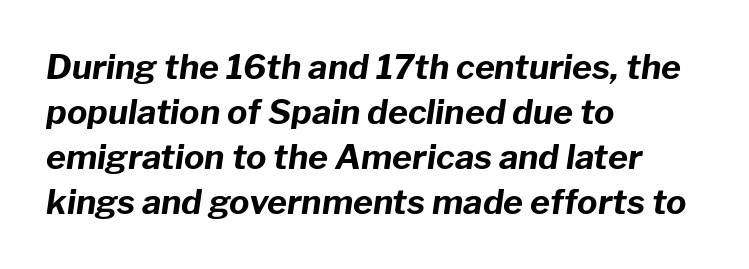
Q: Is the text bold? A: Yes.
Q: Is the text italic (slanted)? A: Yes, it leans right by about 8 degrees.
Q: Is the text underlined? A: No.
Q: How is the paragraph aligned? A: Left-aligned.
Q: Is the spacing between letters normal or unusually wide? A: Normal.
Q: Is the spacing between lines tight, normal or loose? A: Normal.
Q: Width (condensed, normal, or wide)? A: Normal.
Q: Stroke contrast? A: Low.
Q: x-height? A: Medium.
Q: Monospaced? A: No.
